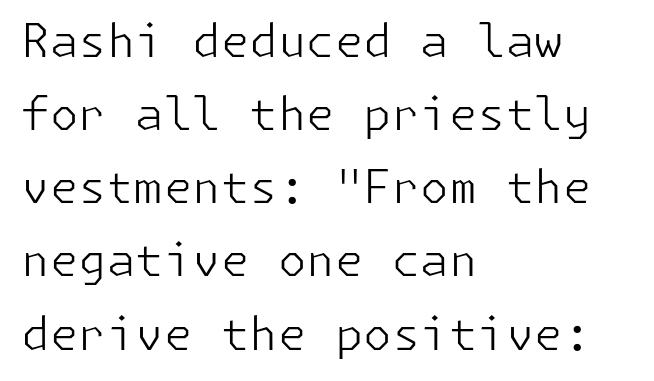
{"serif": "no", "italic": "no", "bold": "no", "weight": "light", "width": "normal", "stroke_contrast": "low", "x_height": "medium", "underline": "no", "align": "left", "line_spacing": "normal", "line_spacing_ratio": 1.59, "letter_spacing": "normal", "letter_spacing_em": 0.0, "glyph_px": 46}
